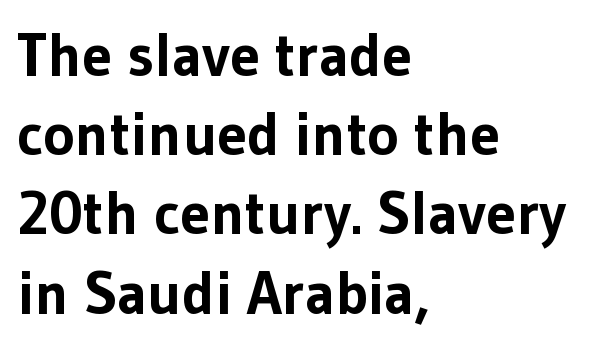
{"serif": "no", "italic": "no", "bold": "yes", "weight": "bold", "width": "normal", "stroke_contrast": "low", "x_height": "medium", "monospaced": "no", "underline": "no", "align": "left", "line_spacing": "normal", "line_spacing_ratio": 1.32, "letter_spacing": "normal", "letter_spacing_em": 0.0, "glyph_px": 60}
